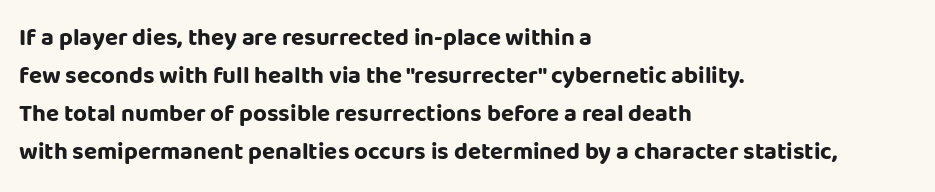
Q: Is the text bold? A: Yes.
Q: Is the text italic (slanted)? A: No, it is upright.
Q: Is the text underlined? A: No.
Q: How is the paragraph aligned? A: Left-aligned.
Q: Is the spacing between letters normal or unusually wide? A: Normal.
Q: Is the spacing between lines tight, normal or loose? A: Normal.
